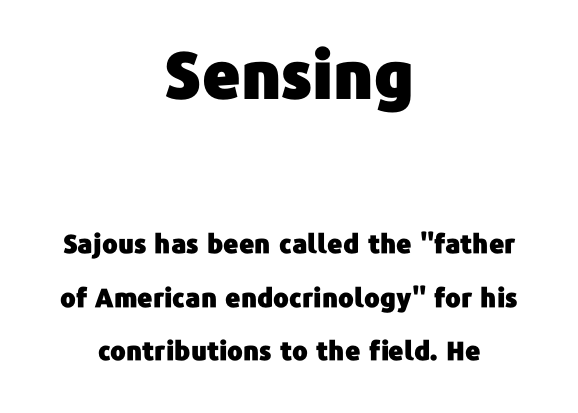
{"serif": "no", "italic": "no", "width": "normal", "stroke_contrast": "low", "x_height": "medium", "monospaced": "no", "underline": "no", "align": "center", "line_spacing": "loose", "line_spacing_ratio": 2.05, "letter_spacing": "normal", "letter_spacing_em": 0.0, "larger_block": "first", "size_ratio": 2.5, "glyph_px": 65}
